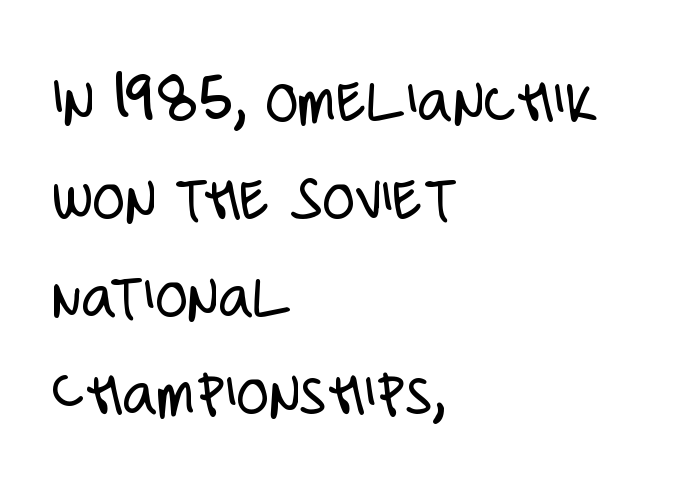
{"serif": "no", "italic": "no", "bold": "no", "weight": "light", "width": "condensed", "stroke_contrast": "low", "x_height": "large", "monospaced": "no", "underline": "no", "align": "left", "line_spacing": "normal", "line_spacing_ratio": 1.46, "letter_spacing": "normal", "letter_spacing_em": 0.0, "glyph_px": 67}
